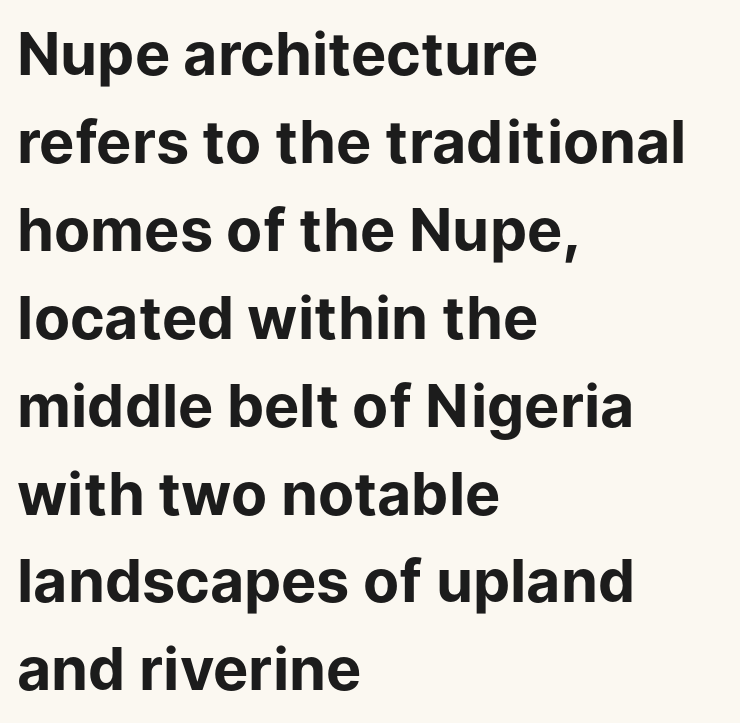
The image shows 59 px bold sans-serif type, upright; set left-aligned, normal line spacing (1.49x), normal letter spacing, not underlined; low stroke contrast and a medium x-height.
